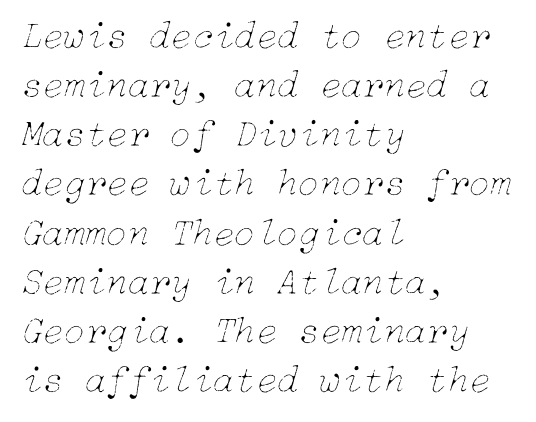
{"italic": "yes", "lean": "right", "slant_degrees": 15, "bold": "no", "weight": "thin", "width": "normal", "stroke_contrast": "low", "x_height": "medium", "underline": "no", "align": "left", "line_spacing": "normal", "line_spacing_ratio": 1.26, "letter_spacing": "normal", "letter_spacing_em": 0.0, "glyph_px": 39}
